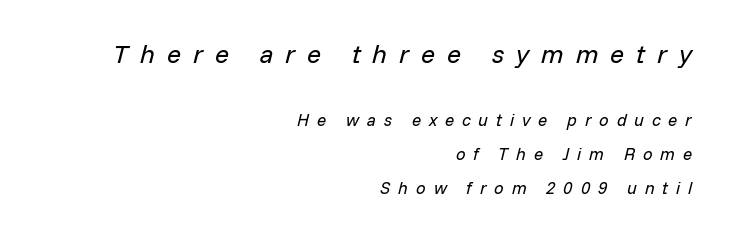
Whoever set this chose breathing room over compactness in the vertical rhythm. Letters have the restrained weight of plain body copy at most. In terms of posture, this sample is oblique. Words appear elongated and porous because spacing is wide. Where is the straight margin? On the right.
